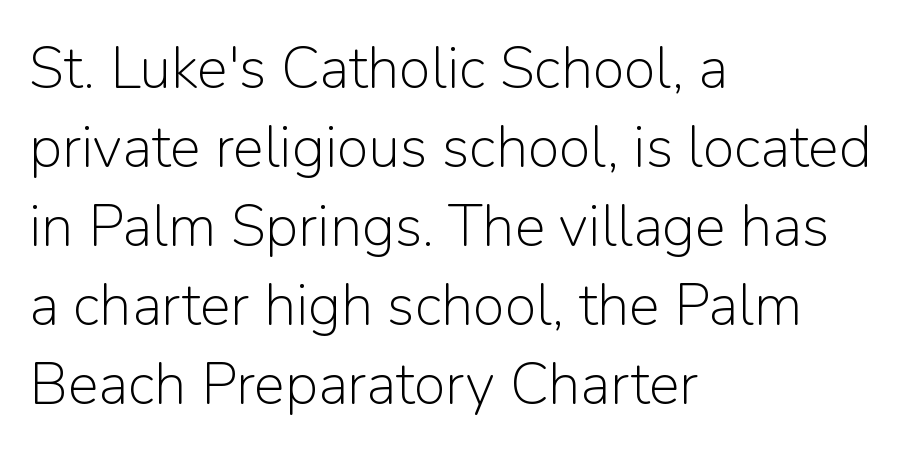
The image shows 58 px light sans-serif type, upright; set left-aligned, normal line spacing (1.36x), normal letter spacing, not underlined; low stroke contrast and a medium x-height.
